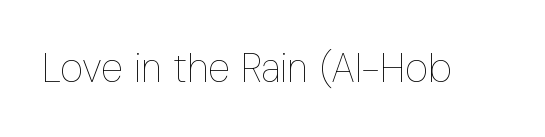
The line texture is even and compact thanks to regular tracking. Bare-footed words on every line. Think of a printed novel: that variable character pitch is what you see here. Ink coverage per letter is moderate at most. No italicization has been applied; the sample stays upright.
